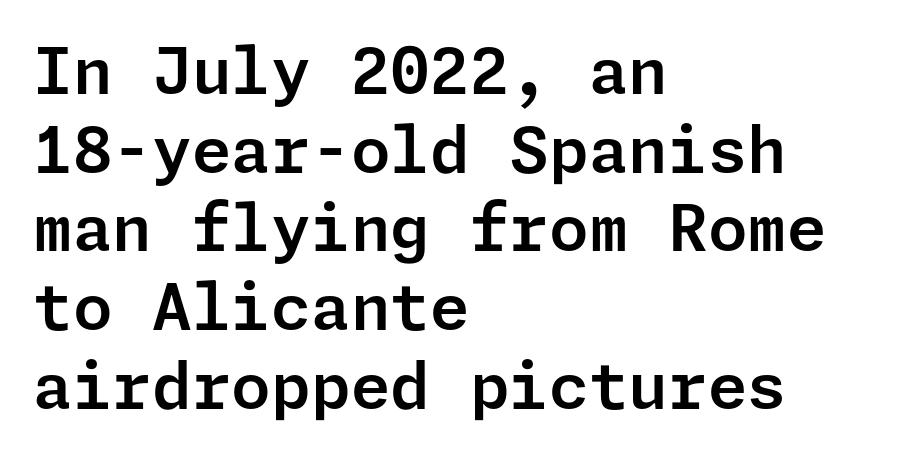
The image shows 64 px sans-serif type, upright; set left-aligned, line spacing 1.23x, normal letter spacing, not underlined; low stroke contrast and a medium x-height.
